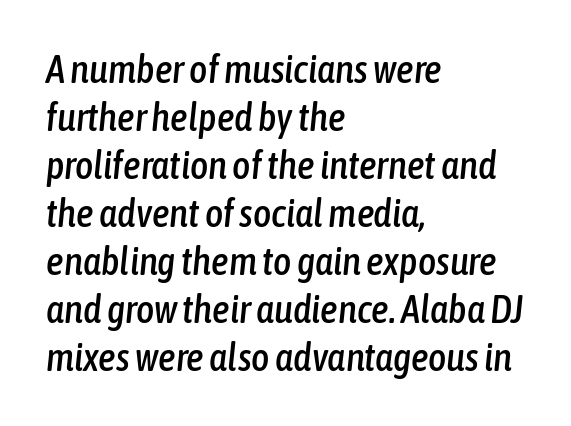
This sample has the flowing, uneven cadence of proportional lettering. Decoration check: the copy has no underline. Here the glyphs are tracked normally, forming tight word shapes. These lines were composed using italics. This rendering uses left alignment, leaving the right contour irregular.
